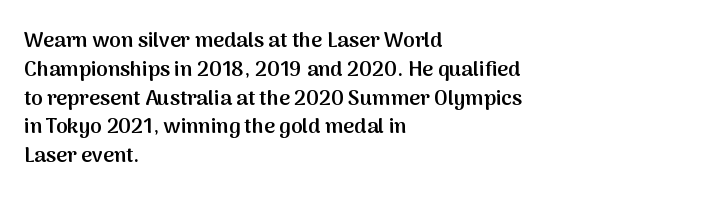
{"italic": "no", "bold": "semi", "underline": "no", "align": "left", "line_spacing": "normal", "line_spacing_ratio": 1.37, "letter_spacing": "normal", "letter_spacing_em": 0.0, "glyph_px": 21}
